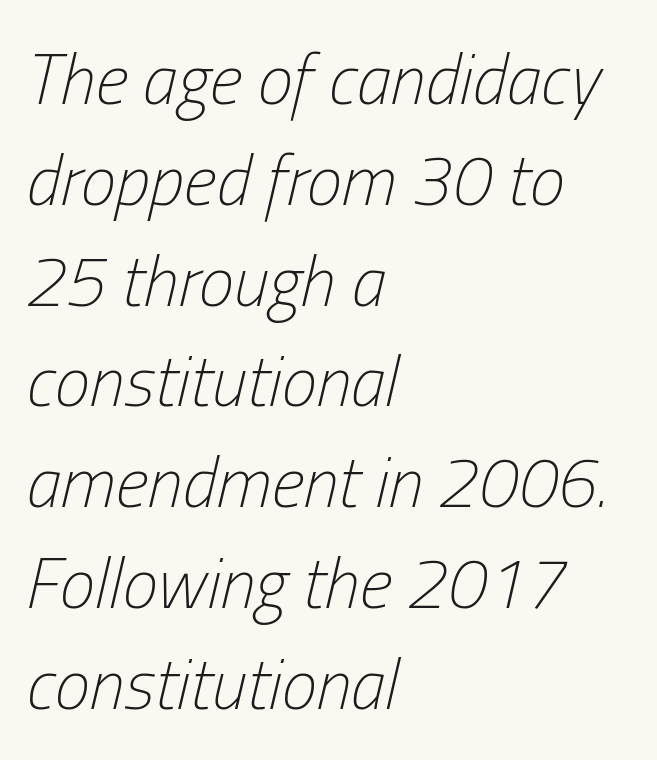
Leftover space on each line is placed entirely after the last word. The passage shown leans; its letterforms are oblique. Is the letter spacing exaggerated? No — it looks like the ordinary default. The baseline area is clear. On a weight scale, this lands at 450 or below.
